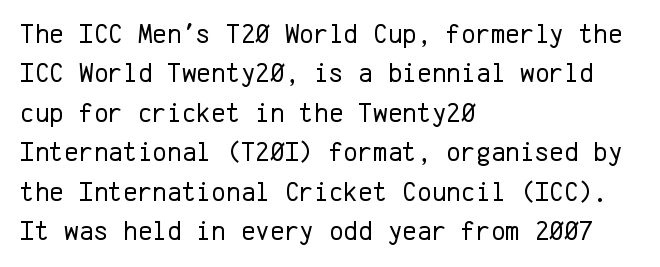
Letters have the restrained weight of plain body copy at most. Spacing verdict: monospaced, one width for all characters. Grotesque or geometric, the face here clearly has no serifs. The glyphs are unaccompanied by any horizontal stroke below them. The text block is weighted toward the left margin, trailing off unevenly rightward.
